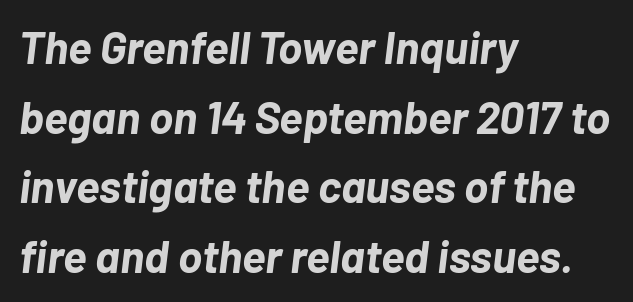
The passage shown is not underscored anywhere. Caption: bold face, heavy strokes. You can tell it's italic because the verticals aren't actually vertical. The passage shown is typed in a proportional face where columns would drift.
